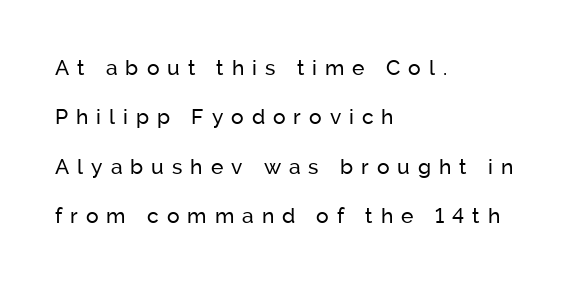
The image shows 21 px text type, upright; set left-aligned, loose line spacing (2.35x), unusually wide letter spacing (+0.38 em), not underlined.
